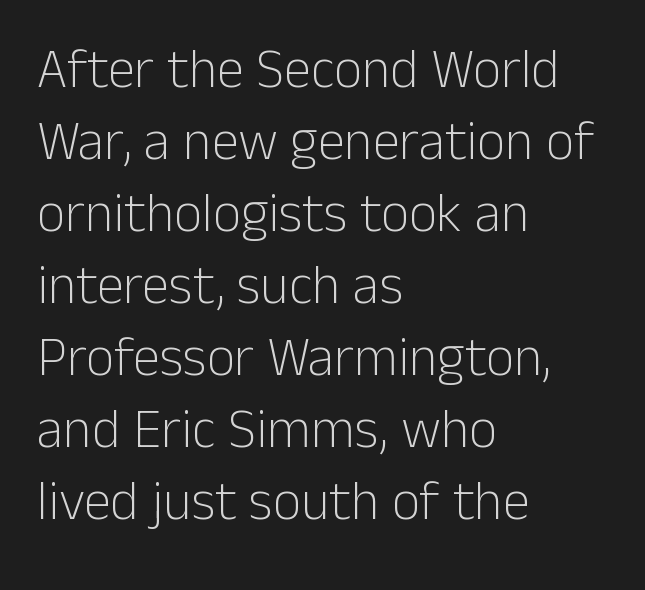
{"serif": "no", "italic": "no", "bold": "no", "weight": "light", "width": "normal", "stroke_contrast": "low", "x_height": "medium", "monospaced": "no", "underline": "no", "align": "left", "line_spacing": "normal", "line_spacing_ratio": 1.31, "letter_spacing": "normal", "letter_spacing_em": 0.0, "glyph_px": 55}
